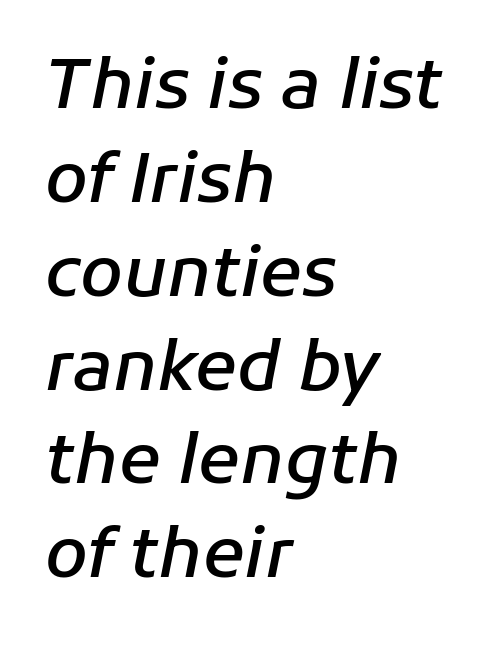
{"italic": "yes", "lean": "right", "slant_degrees": 11, "bold": "semi", "weight": "semibold", "width": "normal", "stroke_contrast": "low", "x_height": "medium", "monospaced": "no", "underline": "no", "align": "left", "line_spacing": "normal", "line_spacing_ratio": 1.36, "letter_spacing": "normal", "letter_spacing_em": 0.0, "glyph_px": 69}
